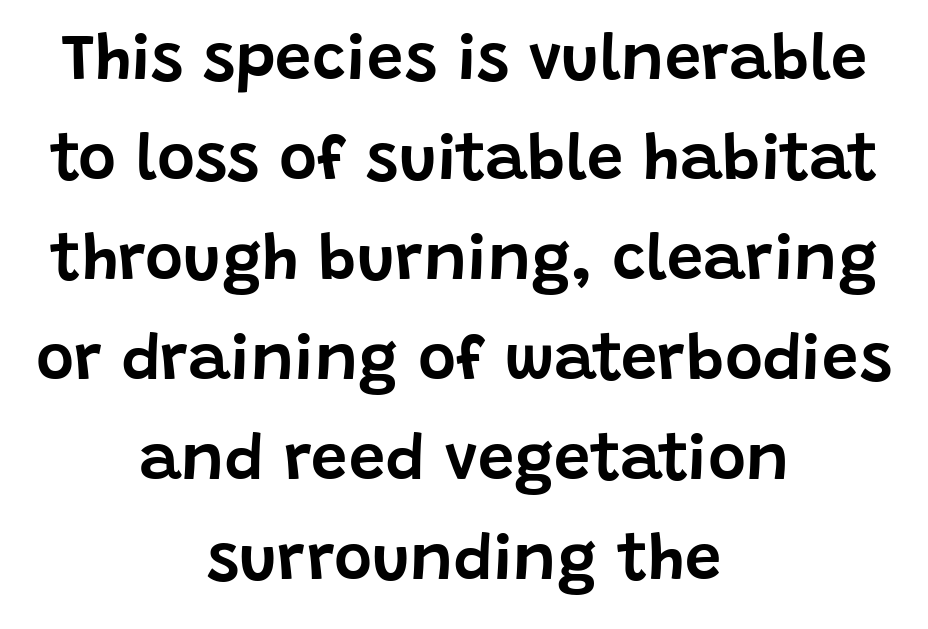
Q: Is the text italic (slanted)? A: No, it is upright.
Q: Is the typeface a serif or a sans-serif typeface? A: Sans-serif.
Q: Is the text underlined? A: No.
Q: How is the paragraph aligned? A: Centered.
Q: Is the spacing between letters normal or unusually wide? A: Normal.
Q: Is the spacing between lines tight, normal or loose? A: Normal.
Q: Width (condensed, normal, or wide)? A: Normal.
Q: Stroke contrast? A: Low.
Q: x-height? A: Large.
Q: Monospaced? A: No.
